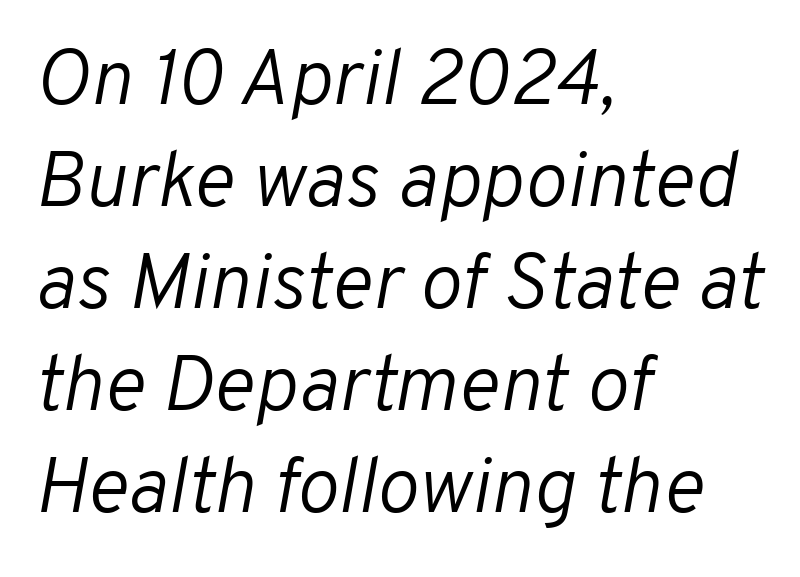
This sample uses an oblique cut, with every glyph tilted off the vertical. The glyphs are unaccompanied by any horizontal stroke below them. The vertical gap from one line to the next is medium. In terms of letterspacing, this is plain default setting. The paragraph shown leans on its left margin. The passage shown is typed in a proportional face where columns would drift.
